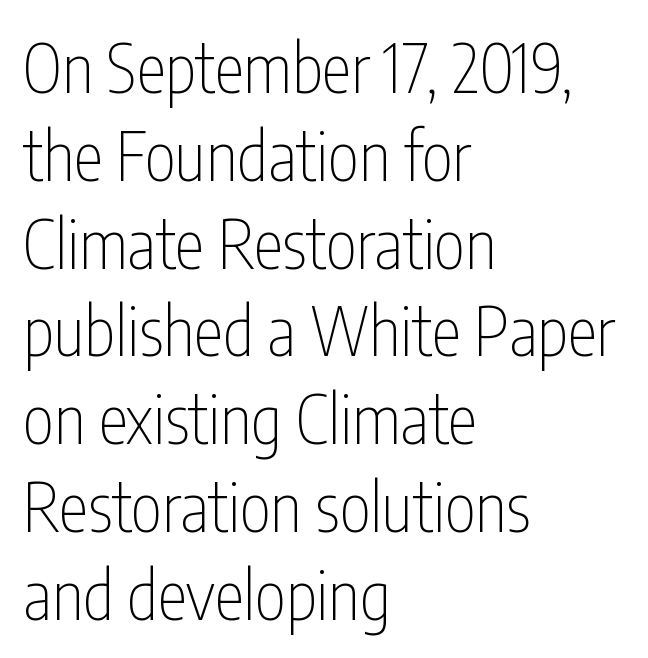
Q: Is the text bold? A: No.
Q: Is the text italic (slanted)? A: No, it is upright.
Q: Is the typeface a serif or a sans-serif typeface? A: Sans-serif.
Q: Is the text underlined? A: No.
Q: How is the paragraph aligned? A: Left-aligned.
Q: Is the spacing between letters normal or unusually wide? A: Normal.
Q: Is the spacing between lines tight, normal or loose? A: Normal.
Q: Width (condensed, normal, or wide)? A: Condensed.
Q: Stroke contrast? A: Low.
Q: x-height? A: Medium.
Q: Monospaced? A: No.
